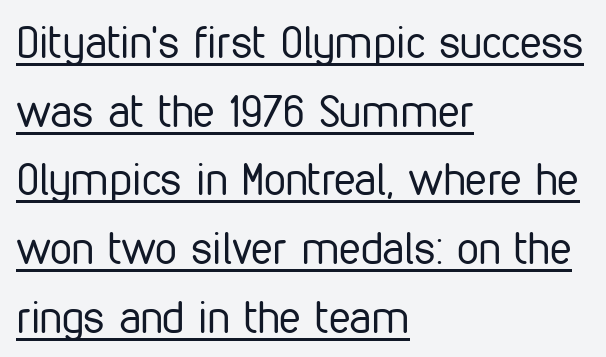
Q: Is the text bold? A: No.
Q: Is the text italic (slanted)? A: No, it is upright.
Q: Is the typeface a serif or a sans-serif typeface? A: Sans-serif.
Q: Is the text underlined? A: Yes.
Q: How is the paragraph aligned? A: Left-aligned.
Q: Is the spacing between letters normal or unusually wide? A: Normal.
Q: Is the spacing between lines tight, normal or loose? A: Normal.
Q: Width (condensed, normal, or wide)? A: Condensed.
Q: Stroke contrast? A: Low.
Q: x-height? A: Medium.
Q: Monospaced? A: No.
